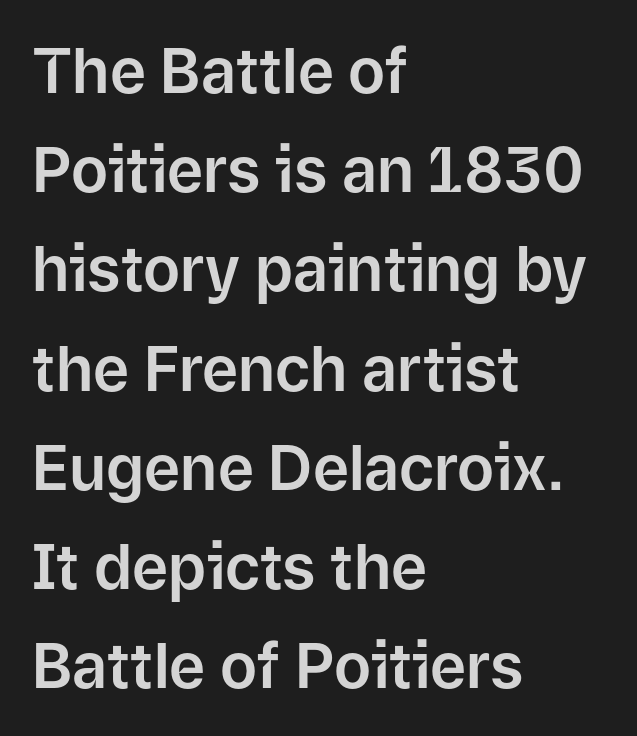
{"serif": "no", "italic": "no", "width": "normal", "stroke_contrast": "low", "x_height": "medium", "monospaced": "no", "underline": "no", "align": "left", "line_spacing": "normal", "line_spacing_ratio": 1.6, "letter_spacing": "normal", "letter_spacing_em": 0.0, "glyph_px": 62}
